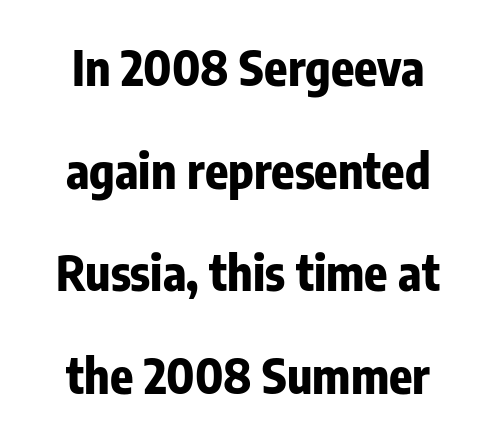
{"serif": "no", "italic": "no", "bold": "yes", "weight": "bold", "width": "condensed", "stroke_contrast": "low", "x_height": "medium", "monospaced": "no", "underline": "no", "line_spacing": "loose", "line_spacing_ratio": 2.14, "letter_spacing": "normal", "letter_spacing_em": 0.0, "glyph_px": 48}
